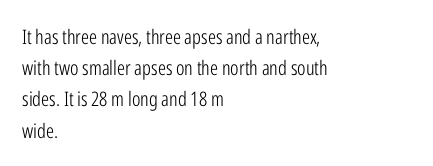
Q: Is the text bold? A: No.
Q: Is the text italic (slanted)? A: No, it is upright.
Q: Is the text underlined? A: No.
Q: How is the paragraph aligned? A: Left-aligned.
Q: Is the spacing between letters normal or unusually wide? A: Normal.
Q: Is the spacing between lines tight, normal or loose? A: Normal.
